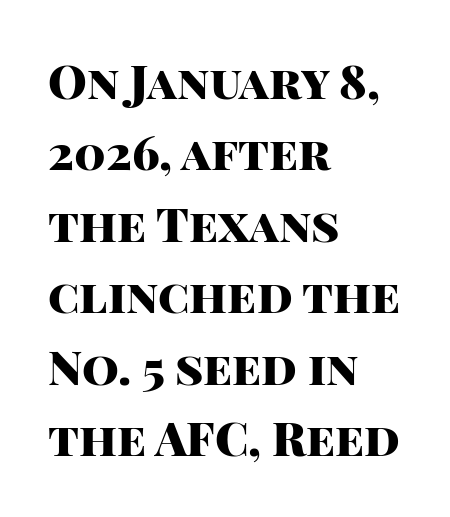
The image shows 47 px heavy sans-serif type, upright; set left-aligned, normal line spacing (1.52x), normal letter spacing, not underlined; high stroke contrast and a large x-height.
